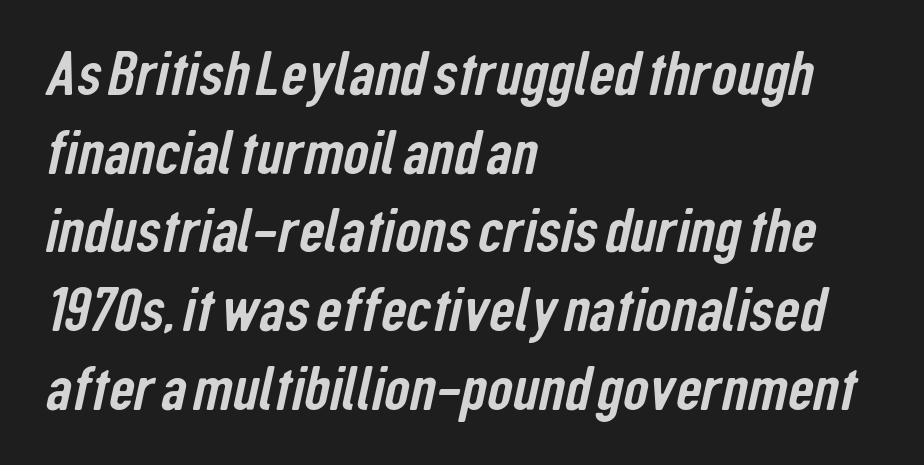
These lines are rendered in a variable-pitch font. Line starts are locked; line ends wander. What's the leading like? Ordinary, nothing unusual. The face used here is a sans, in the tradition of grotesques and geometrics. Descenders are the only things crossing below the line. No extra tracking has been applied to these lines.
